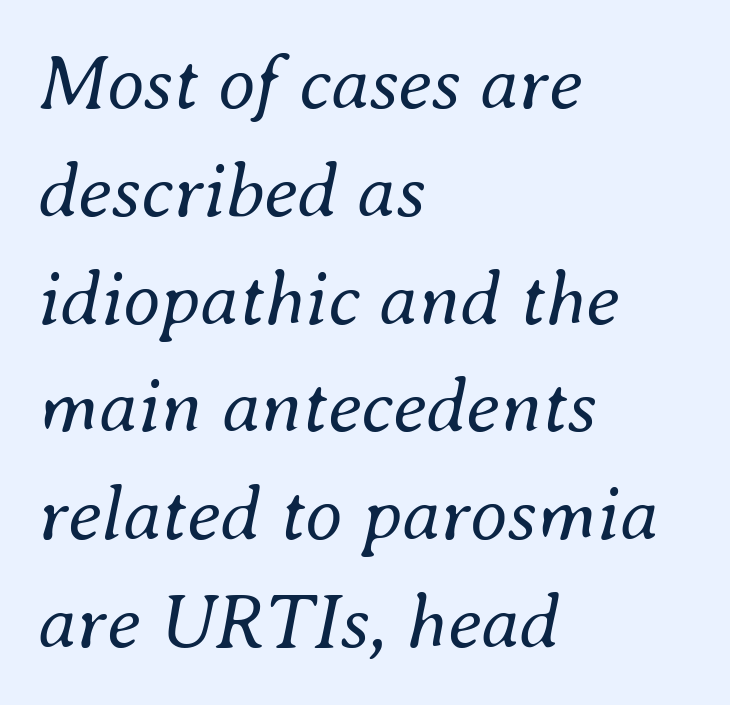
{"italic": "yes", "lean": "right", "slant_degrees": 8, "bold": "no", "weight": "regular", "width": "normal", "stroke_contrast": "medium", "x_height": "small", "monospaced": "no", "underline": "no", "align": "left", "line_spacing": "normal", "line_spacing_ratio": 1.4, "letter_spacing": "normal", "letter_spacing_em": 0.0, "glyph_px": 77}
